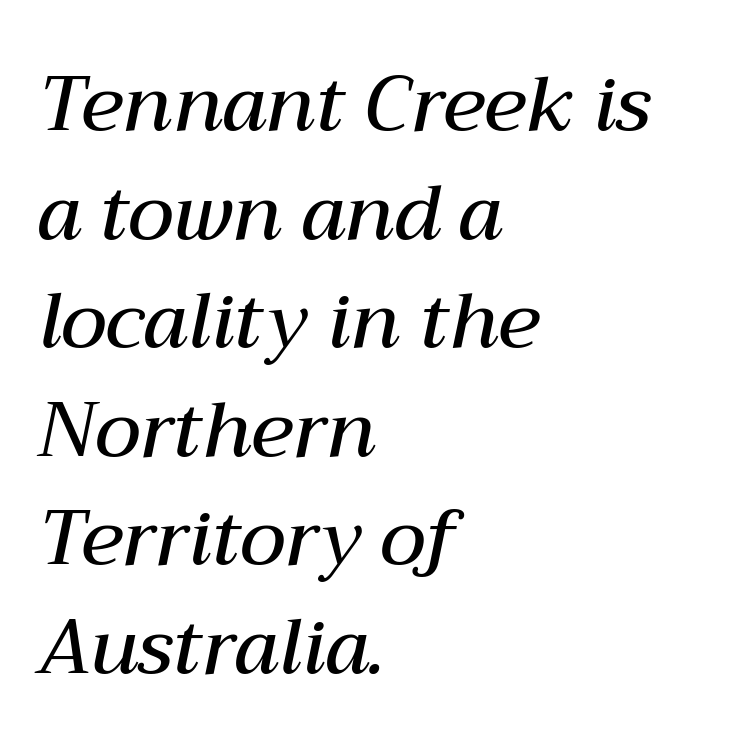
The image shows 77 px semibold type, italic (leaning right); set left-aligned, normal line spacing (1.41x), normal letter spacing, not underlined; medium stroke contrast and a medium x-height.
